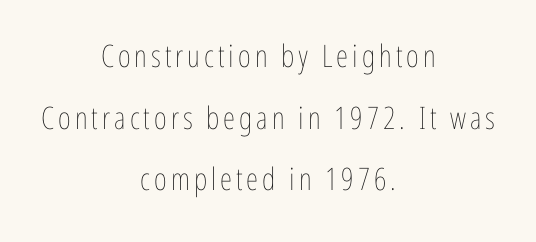
How would I describe the line gaps? Wide and relaxed. The rendering uses natural spacing where letterforms have individual widths. The space directly below the letters is spotless. Horizontally, the lines are justified to the midpoint only.
